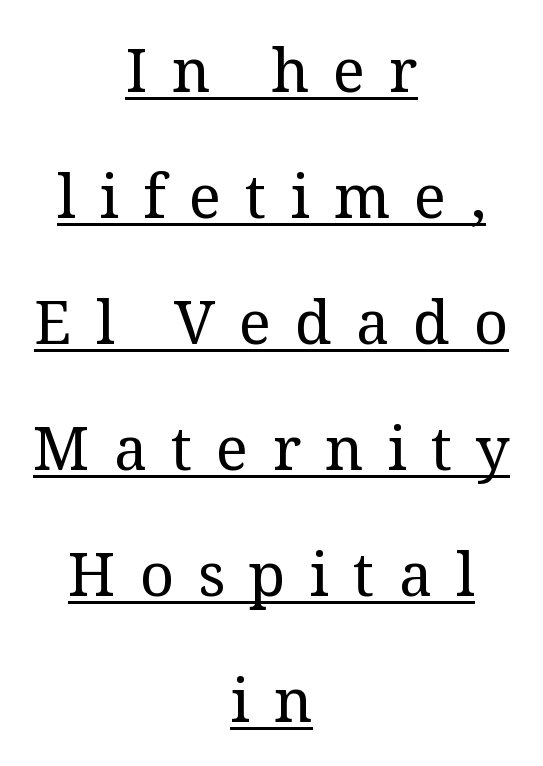
Q: Is the text bold? A: No.
Q: Is the text italic (slanted)? A: No, it is upright.
Q: Is the typeface a serif or a sans-serif typeface? A: Serif.
Q: Is the text underlined? A: Yes.
Q: How is the paragraph aligned? A: Centered.
Q: Is the spacing between letters normal or unusually wide? A: Unusually wide.
Q: Is the spacing between lines tight, normal or loose? A: Loose.
Q: Width (condensed, normal, or wide)? A: Normal.
Q: Stroke contrast? A: Medium.
Q: x-height? A: Medium.
Q: Monospaced? A: No.
